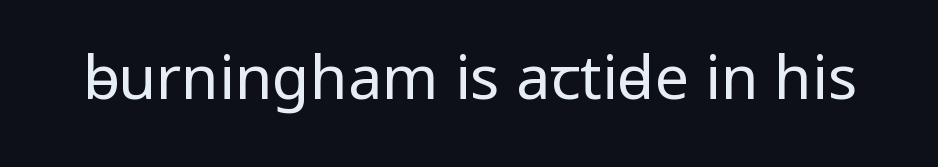
Q: Is the text bold? A: No.
Q: Is the text italic (slanted)? A: No, it is upright.
Q: Is the typeface a serif or a sans-serif typeface? A: Sans-serif.
Q: Is the text underlined? A: No.
Q: Is the spacing between letters normal or unusually wide? A: Normal.
Q: Width (condensed, normal, or wide)? A: Condensed.
Q: Stroke contrast? A: Low.
Q: x-height? A: Large.
Q: Monospaced? A: No.
